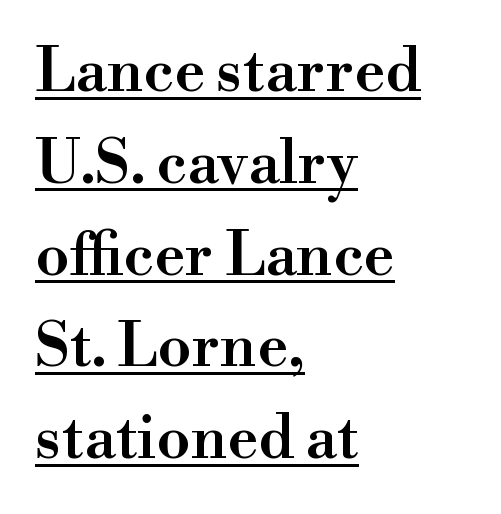
The image shows 60 px semibold serif type, upright; set left-aligned, normal line spacing (1.53x), normal letter spacing, underlined; high stroke contrast and a small x-height.
